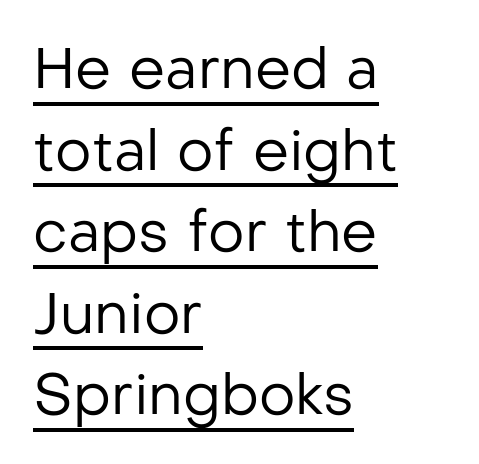
The image shows 57 px regular-weight sans-serif type, upright; set left-aligned, normal line spacing (1.43x), normal letter spacing, underlined; low stroke contrast and a medium x-height.
